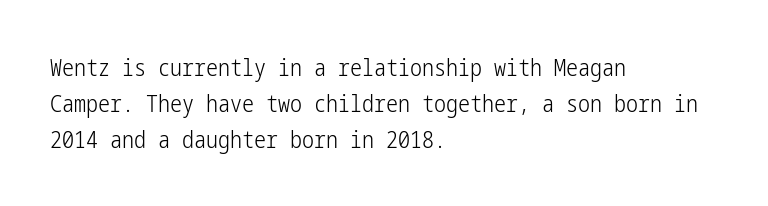
Q: Is the text bold? A: No.
Q: Is the text italic (slanted)? A: No, it is upright.
Q: Is the text underlined? A: No.
Q: How is the paragraph aligned? A: Left-aligned.
Q: Is the spacing between letters normal or unusually wide? A: Normal.
Q: Is the spacing between lines tight, normal or loose? A: Normal.
